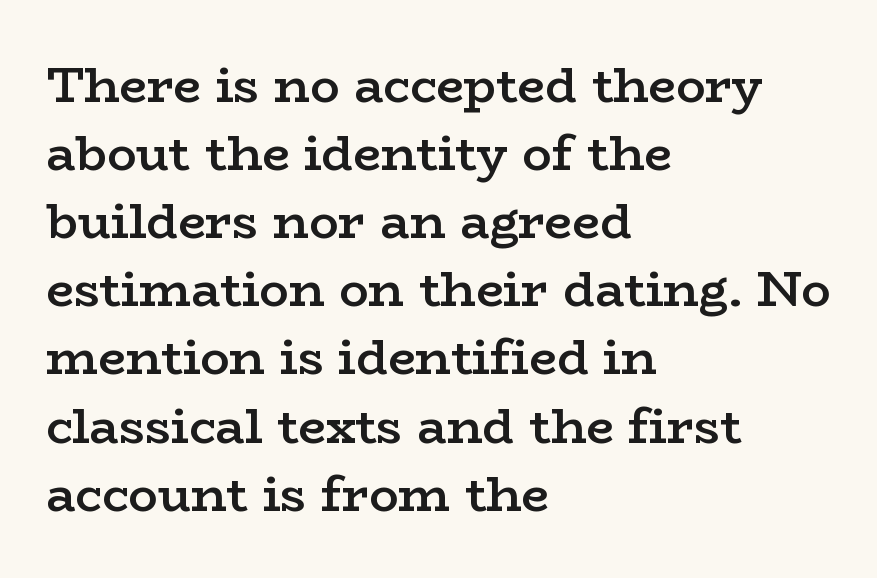
Q: Is the text bold? A: Semi-bold.
Q: Is the text italic (slanted)? A: No, it is upright.
Q: Is the typeface a serif or a sans-serif typeface? A: Serif.
Q: Is the text underlined? A: No.
Q: How is the paragraph aligned? A: Left-aligned.
Q: Is the spacing between letters normal or unusually wide? A: Normal.
Q: Is the spacing between lines tight, normal or loose? A: Normal.
Q: Width (condensed, normal, or wide)? A: Wide.
Q: Stroke contrast? A: Low.
Q: x-height? A: Medium.
Q: Monospaced? A: No.
